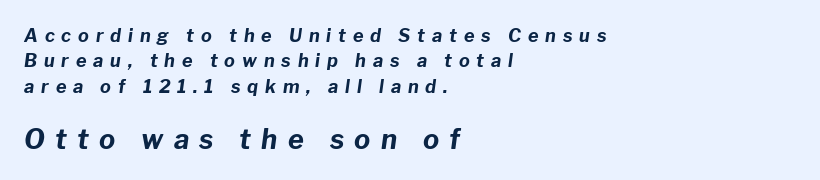
The setting favours the left margin, as ordinary paragraphs usually do. The passage shown begins with its smaller block and ends with its larger one. The axis of the letterforms is tilted away from vertical. These lines sit exactly where default settings would place them.
